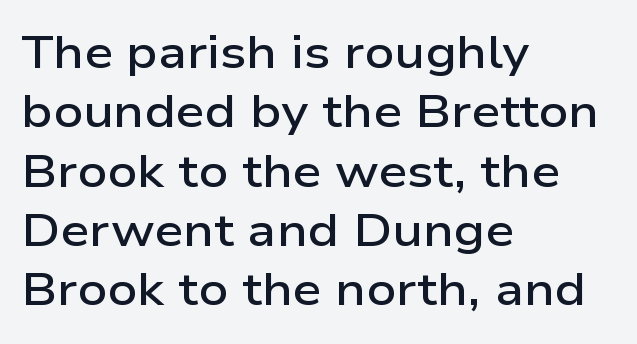
Q: Is the text bold? A: Semi-bold.
Q: Is the text italic (slanted)? A: No, it is upright.
Q: Is the typeface a serif or a sans-serif typeface? A: Sans-serif.
Q: Is the text underlined? A: No.
Q: How is the paragraph aligned? A: Left-aligned.
Q: Is the spacing between letters normal or unusually wide? A: Normal.
Q: Is the spacing between lines tight, normal or loose? A: Normal.
Q: Width (condensed, normal, or wide)? A: Wide.
Q: Stroke contrast? A: Low.
Q: x-height? A: Medium.
Q: Monospaced? A: No.
